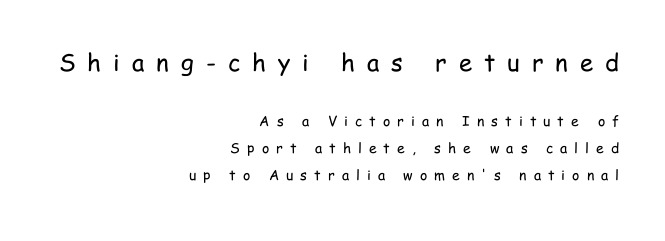
Q: Is the text bold? A: No.
Q: Is the text italic (slanted)? A: No, it is upright.
Q: Is the text underlined? A: No.
Q: How is the paragraph aligned? A: Right-aligned.
Q: Is the spacing between letters normal or unusually wide? A: Unusually wide.
Q: Is the spacing between lines tight, normal or loose? A: Loose.
Q: Which block of text is set in a larger size, the first (top) or the second (bottom)? A: The first (top) one.
